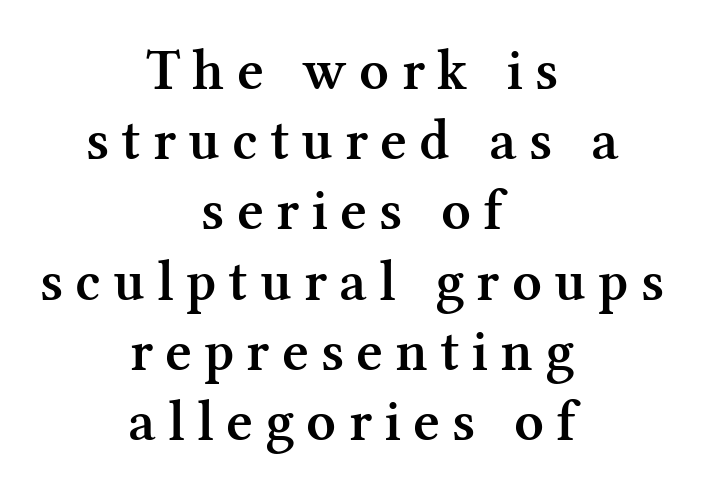
The image shows 58 px semibold serif type, upright; set centered, line spacing 1.21x, unusually wide letter spacing (+0.21 em), not underlined; medium stroke contrast and a medium x-height.
